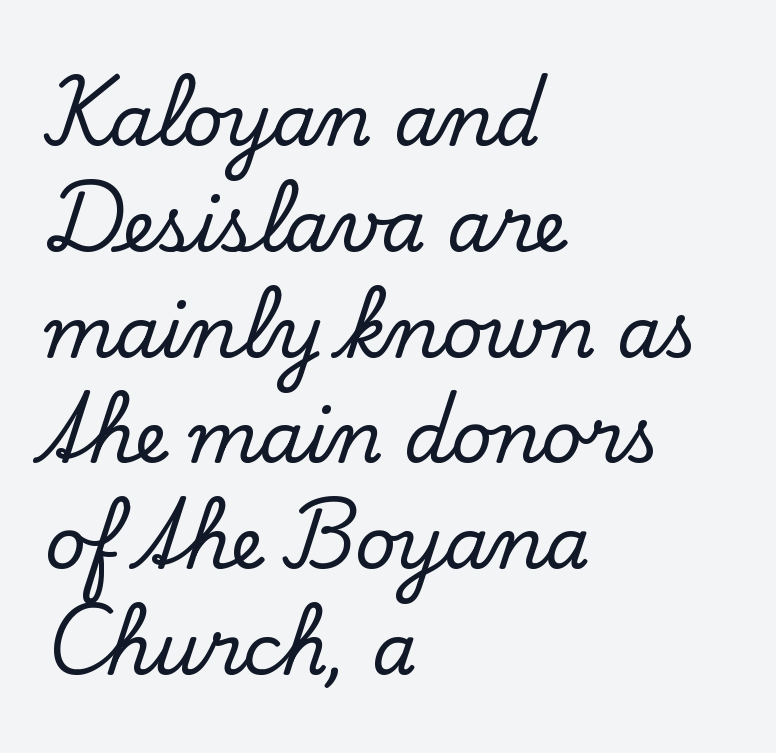
The image shows 71 px serif type; set left-aligned, normal line spacing (1.49x), normal letter spacing, not underlined; low stroke contrast and a small x-height.
